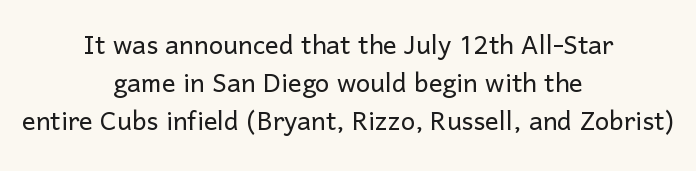
Interline gaps are noticeably narrow in this sample. Type style note: lacks serifs. Nothing unusual about the tracking: characters are spaced as the font intends. Every stem runs plumb, perpendicular to the baseline. The rag falls on both sides of this text block equally. Stems here are at most as thick as an everyday book face.
